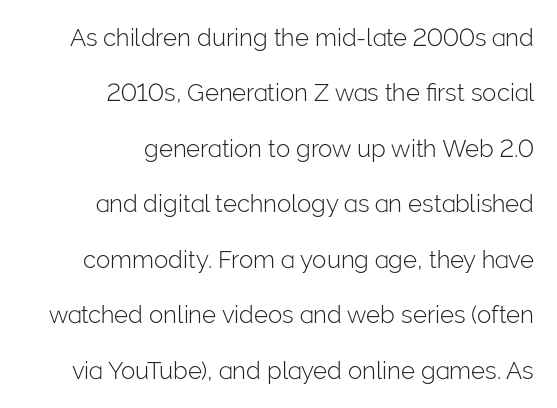
{"italic": "no", "bold": "no", "underline": "no", "align": "right", "line_spacing": "loose", "line_spacing_ratio": 2.31, "letter_spacing": "normal", "letter_spacing_em": 0.0, "glyph_px": 24}
